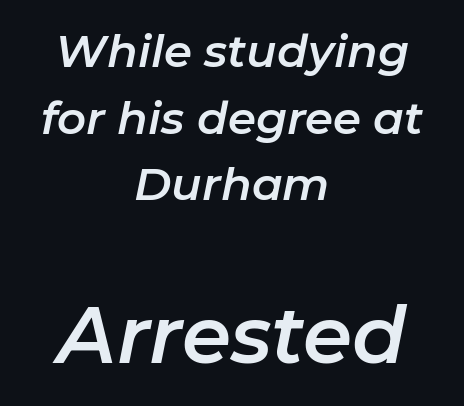
The image shows 79 px text type, italic (leaning right); set centered, normal line spacing (1.48x), normal letter spacing, not underlined; the second (bottom) block is 1.76x larger; low stroke contrast and a medium x-height.
